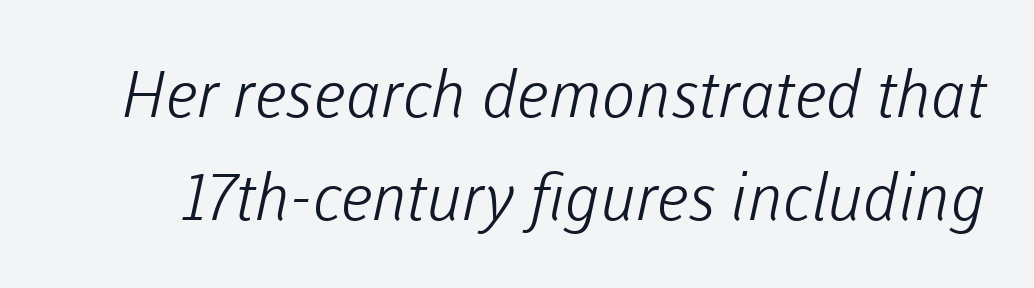
The typeface chosen for these lines omits serifs. How are the letters spaced? Ordinarily, with no added tracking. The space between consecutive lines is moderate. Do the characters align in a grid? No, the font is proportional.
